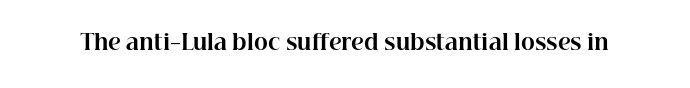
The image shows 21 px bold type, upright; set normal letter spacing, not underlined.
